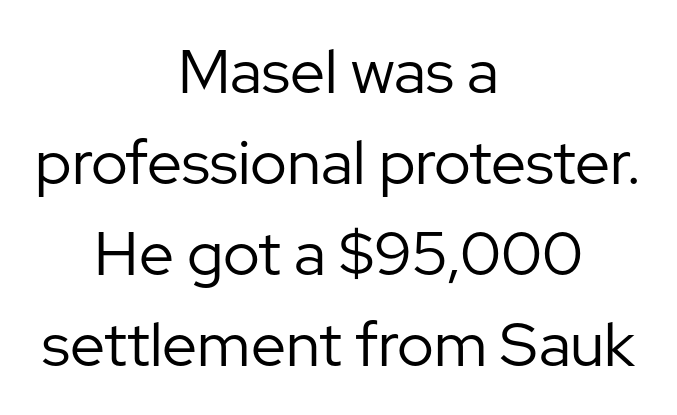
{"serif": "no", "italic": "no", "bold": "no", "weight": "regular", "width": "normal", "stroke_contrast": "low", "x_height": "medium", "monospaced": "no", "underline": "no", "align": "center", "line_spacing": "normal", "line_spacing_ratio": 1.47, "letter_spacing": "normal", "letter_spacing_em": 0.0, "glyph_px": 62}
